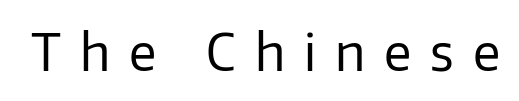
The image shows 50 px regular-weight sans-serif type, upright; set unusually wide letter spacing (+0.38 em), not underlined; low stroke contrast and a medium x-height.
